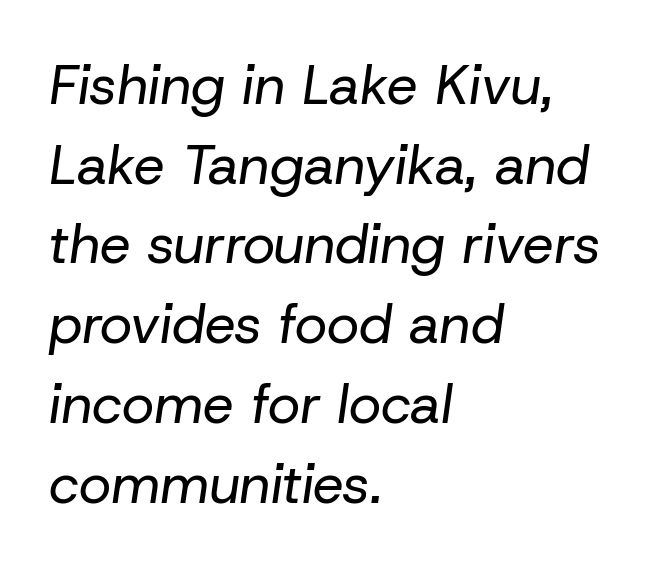
Q: Is the text bold? A: No.
Q: Is the text italic (slanted)? A: Yes, it leans right by about 8 degrees.
Q: Is the text underlined? A: No.
Q: How is the paragraph aligned? A: Left-aligned.
Q: Is the spacing between letters normal or unusually wide? A: Normal.
Q: Is the spacing between lines tight, normal or loose? A: Normal.
Q: Width (condensed, normal, or wide)? A: Normal.
Q: Stroke contrast? A: Low.
Q: x-height? A: Medium.
Q: Monospaced? A: No.
